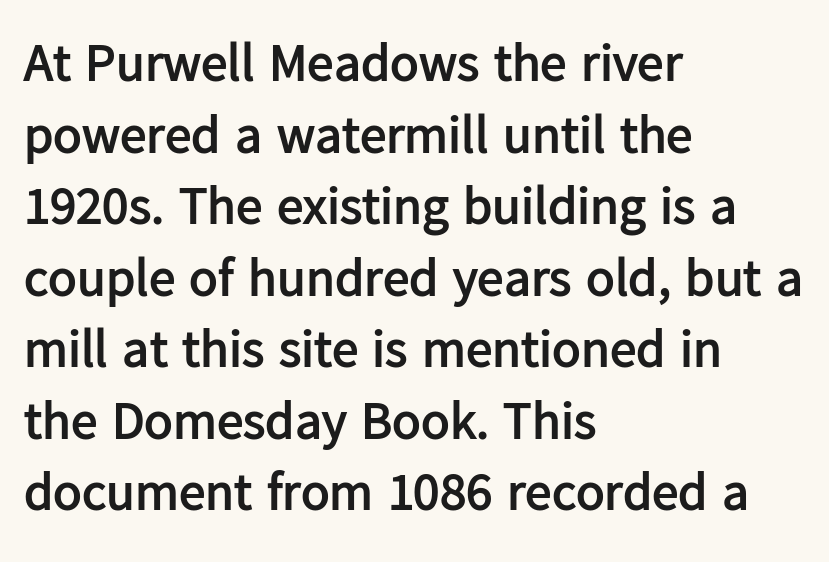
The image shows 53 px semibold sans-serif type, upright; set left-aligned, normal line spacing (1.35x), normal letter spacing, not underlined; low stroke contrast and a medium x-height.
